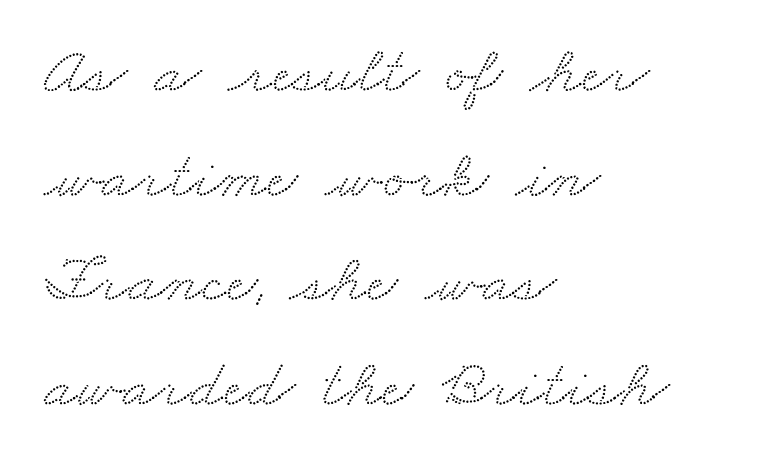
Is the letter spacing exaggerated? No — it looks like the ordinary default. Quick note: underline off. A typesetter would label this face a serif. Vertically, the passage feels balanced, rows spaced as you'd expect. The rendering uses natural spacing where letterforms have individual widths.
